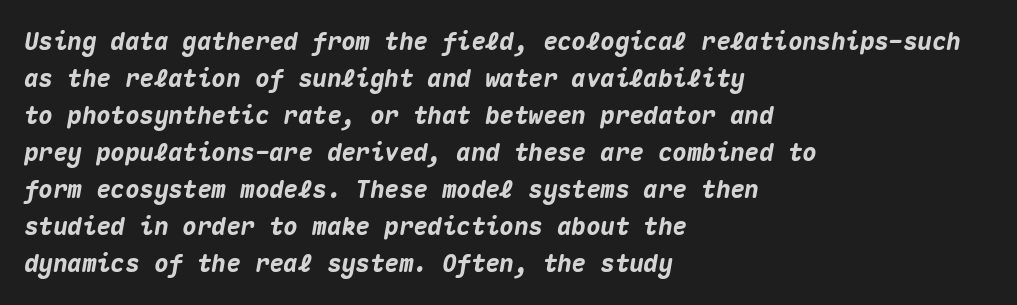
Strokes here are thick enough to call this a true bold. Descenders are the only things crossing below the line. The setting favours the left margin, as ordinary paragraphs usually do. Spacing between characters is what you'd get straight out of the box. Quick note: interline space is typical. Slant detected: the letters are inclined.
